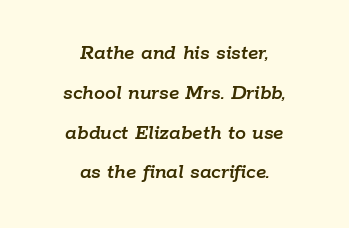
Q: Is the text italic (slanted)? A: Yes, it leans right by about 9 degrees.
Q: Is the text underlined? A: No.
Q: How is the paragraph aligned? A: Centered.
Q: Is the spacing between letters normal or unusually wide? A: Normal.
